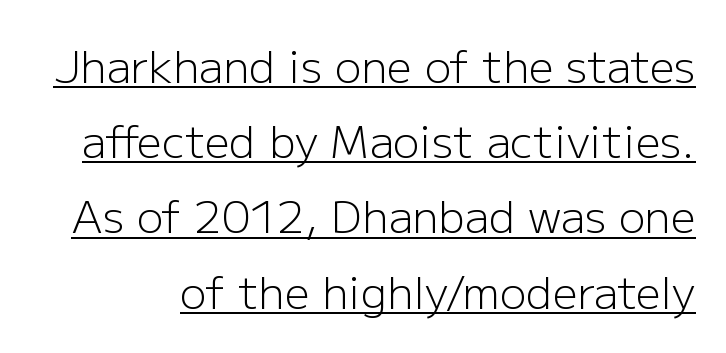
The image shows 44 px light sans-serif type, upright; set line spacing 1.71x, normal letter spacing, underlined; low stroke contrast and a medium x-height.
